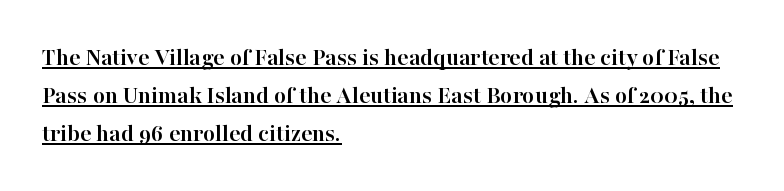
Q: Is the text bold? A: Yes.
Q: Is the text italic (slanted)? A: No, it is upright.
Q: Is the text underlined? A: Yes.
Q: How is the paragraph aligned? A: Left-aligned.
Q: Is the spacing between letters normal or unusually wide? A: Normal.
Q: Is the spacing between lines tight, normal or loose? A: Normal.
